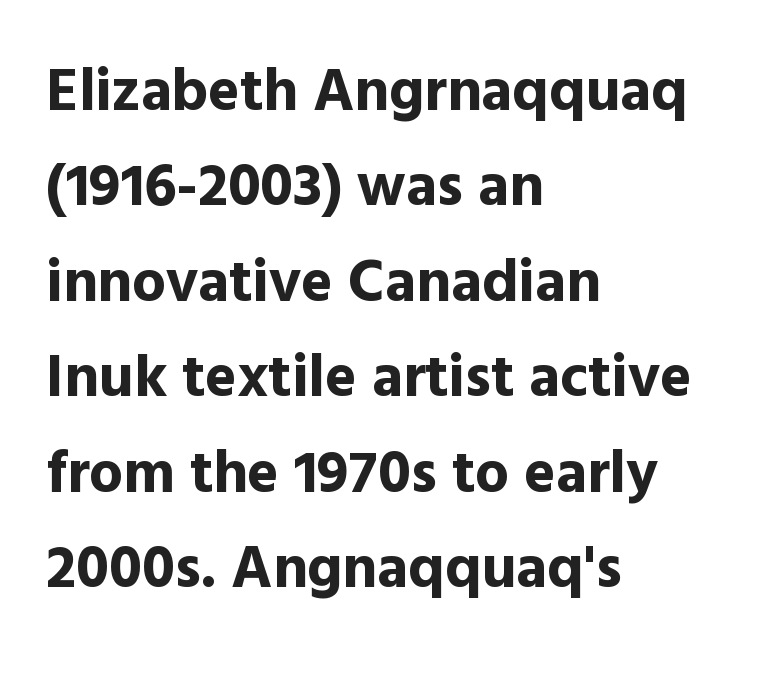
{"serif": "no", "italic": "no", "bold": "yes", "weight": "bold", "width": "normal", "x_height": "medium", "monospaced": "no", "underline": "no", "align": "left", "line_spacing": "normal", "line_spacing_ratio": 1.59, "letter_spacing": "normal", "letter_spacing_em": 0.0, "glyph_px": 60}
